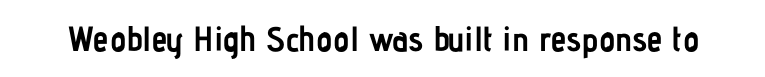
Q: Is the text bold? A: Yes.
Q: Is the text italic (slanted)? A: No, it is upright.
Q: Is the typeface a serif or a sans-serif typeface? A: Sans-serif.
Q: Is the text underlined? A: No.
Q: Is the spacing between letters normal or unusually wide? A: Normal.
Q: Width (condensed, normal, or wide)? A: Condensed.
Q: Stroke contrast? A: Low.
Q: x-height? A: Medium.
Q: Monospaced? A: No.
